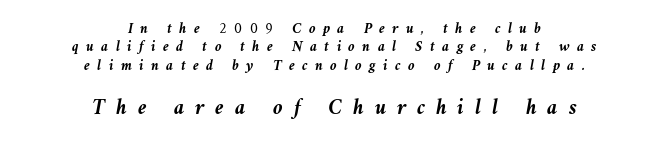
Q: Is the text bold? A: Yes.
Q: Is the text italic (slanted)? A: Yes, it leans left by about 10 degrees.
Q: Is the text underlined? A: No.
Q: How is the paragraph aligned? A: Centered.
Q: Is the spacing between letters normal or unusually wide? A: Unusually wide.
Q: Which block of text is set in a larger size, the first (top) or the second (bottom)? A: The second (bottom) one.
